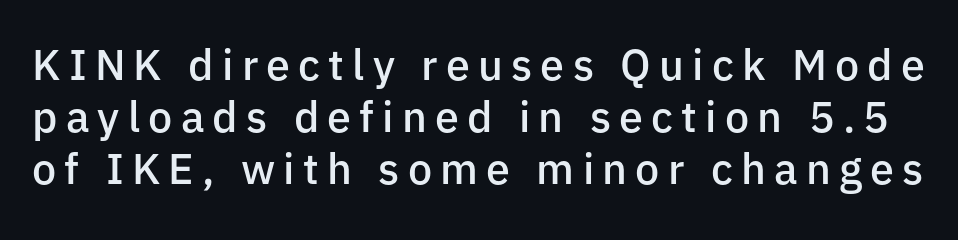
Proportional: the letters do not fall into vertical columns. Honestly, there is no underline to notice here at all. Does the lettering tilt? It doesn't — this is upright. This is sans-serif lettering, the kind often seen on screens and signage.
